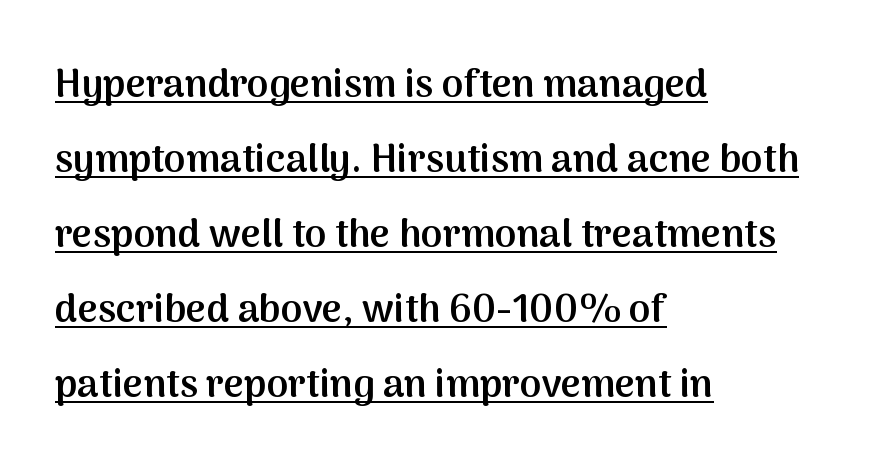
The passage shown is underscored from start to finish. The space between consecutive lines is lavish. Weight: semibold (demi). The face used here is rendered with its standard letterfit. The rag falls on the right side of this text block. Grotesque or geometric, the face here clearly has no serifs.
